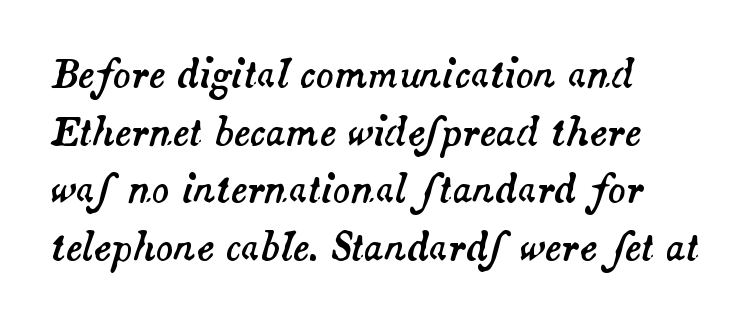
These lines are rendered in a variable-pitch font. Unmarked baselines from the first word to the last. All the whitespace from short lines collects on the right. This is oblique type, the kind used for emphasis or titles.
